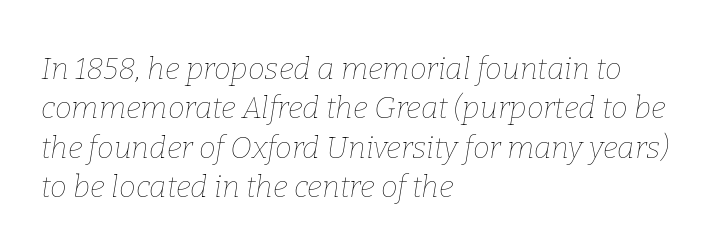
{"italic": "yes", "lean": "right", "slant_degrees": 9, "bold": "no", "weight": "thin", "width": "normal", "stroke_contrast": "low", "x_height": "medium", "monospaced": "no", "underline": "no", "align": "left", "line_spacing": "normal", "line_spacing_ratio": 1.31, "letter_spacing": "normal", "letter_spacing_em": 0.0, "glyph_px": 30}
